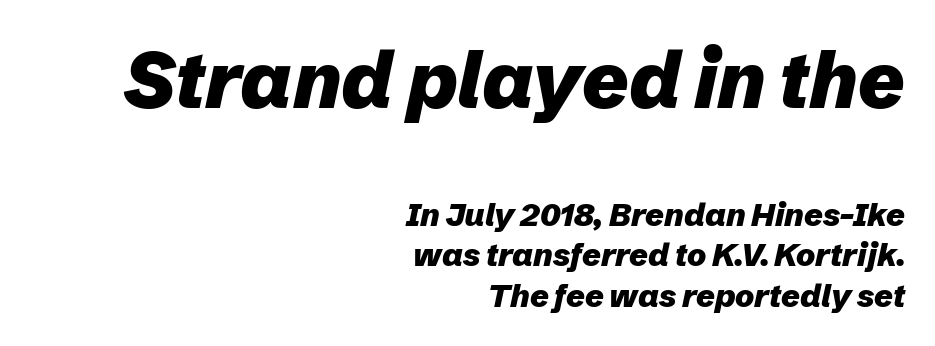
{"italic": "yes", "lean": "right", "slant_degrees": 12, "bold": "yes", "weight": "heavy", "width": "normal", "stroke_contrast": "low", "x_height": "medium", "monospaced": "no", "underline": "no", "align": "right", "line_spacing": "normal", "line_spacing_ratio": 1.27, "letter_spacing": "normal", "letter_spacing_em": 0.0, "larger_block": "first", "size_ratio": 2.47, "glyph_px": 79}
